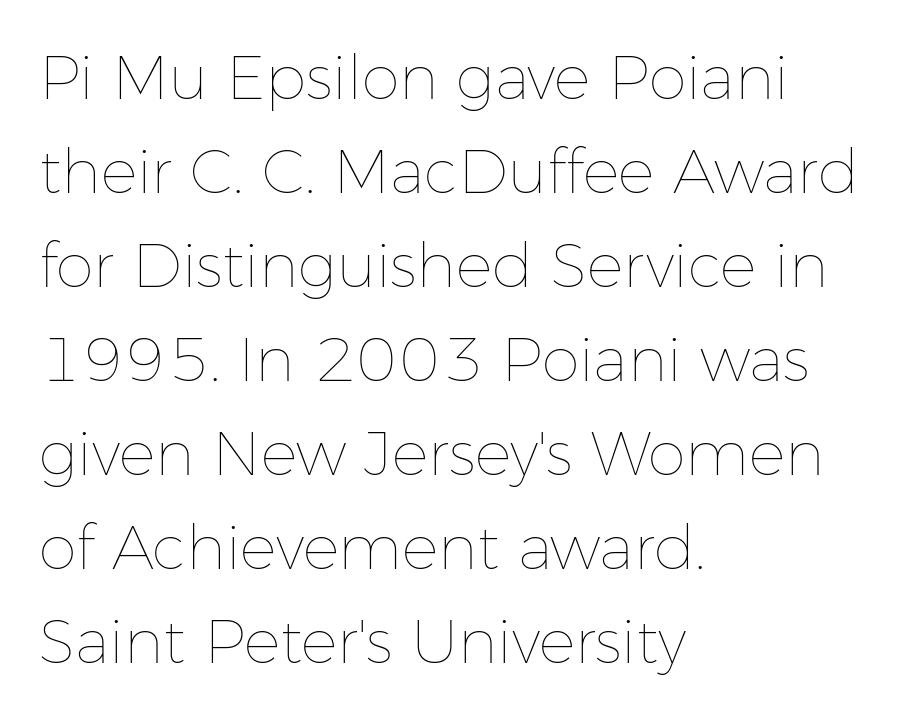
{"italic": "no", "bold": "no", "weight": "thin", "width": "normal", "stroke_contrast": "low", "x_height": "medium", "monospaced": "no", "underline": "no", "align": "left", "line_spacing": "normal", "line_spacing_ratio": 1.54, "letter_spacing": "normal", "letter_spacing_em": 0.0, "glyph_px": 61}
